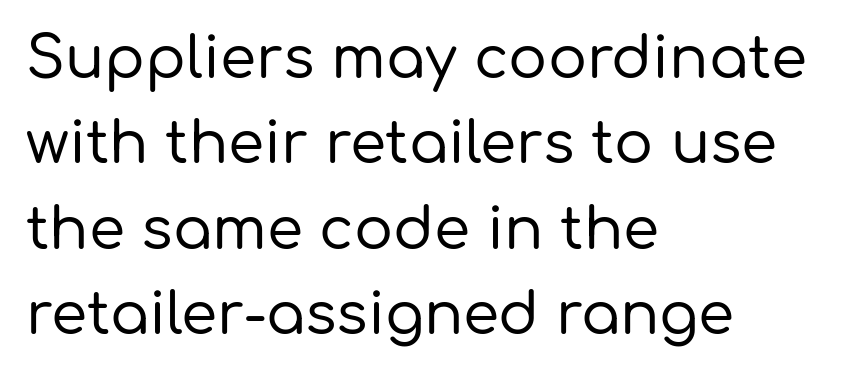
The image shows 58 px sans-serif type, upright; set left-aligned, normal line spacing (1.47x), normal letter spacing, not underlined; low stroke contrast and a medium x-height.
